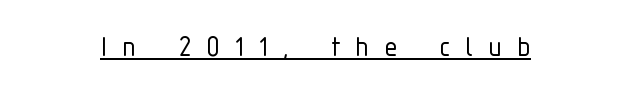
Is this a fixed-width face? No — the glyphs have proportional, varying widths. What decoration does the sample have? An underline. The typesetting does not lean heavy: it is not bold. Style check: upright. The rendering positions every line midway between the sides.
